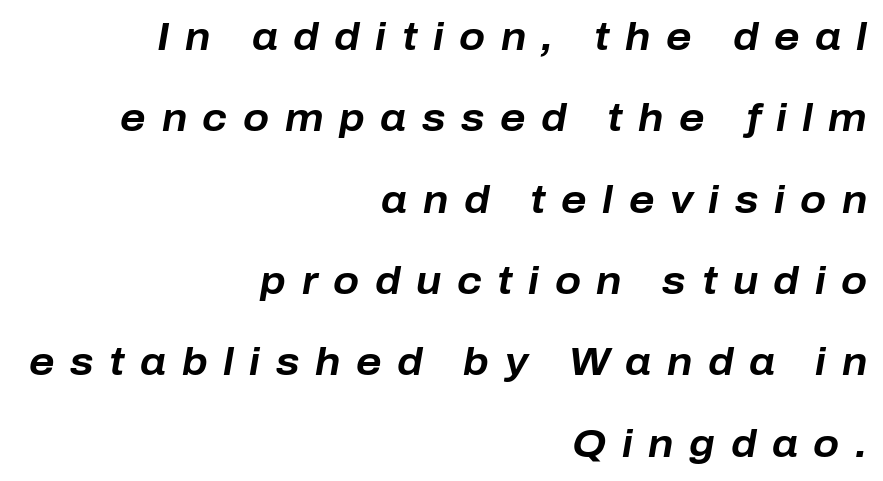
Q: Is the text bold? A: Yes.
Q: Is the text italic (slanted)? A: Yes, it leans right by about 10 degrees.
Q: Is the text underlined? A: No.
Q: How is the paragraph aligned? A: Right-aligned.
Q: Is the spacing between letters normal or unusually wide? A: Unusually wide.
Q: Is the spacing between lines tight, normal or loose? A: Loose.
Q: Width (condensed, normal, or wide)? A: Normal.
Q: Stroke contrast? A: Low.
Q: x-height? A: Medium.
Q: Monospaced? A: No.
